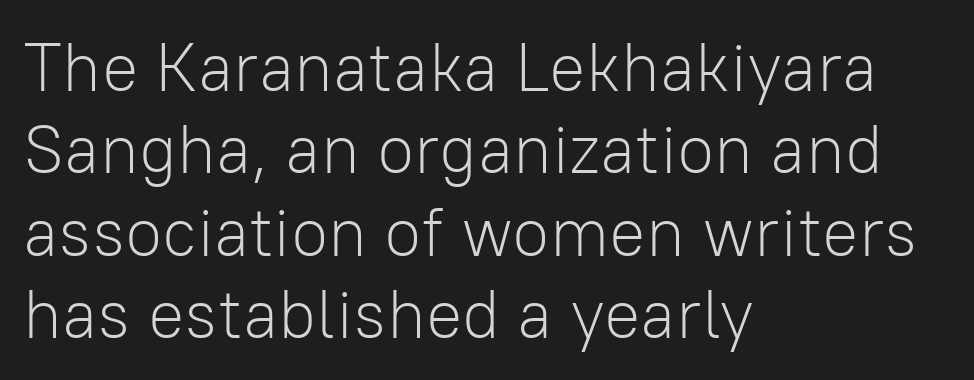
Q: Is the text bold? A: No.
Q: Is the text italic (slanted)? A: No, it is upright.
Q: Is the typeface a serif or a sans-serif typeface? A: Sans-serif.
Q: Is the text underlined? A: No.
Q: How is the paragraph aligned? A: Left-aligned.
Q: Is the spacing between letters normal or unusually wide? A: Normal.
Q: Width (condensed, normal, or wide)? A: Normal.
Q: Stroke contrast? A: Low.
Q: x-height? A: Medium.
Q: Monospaced? A: No.
